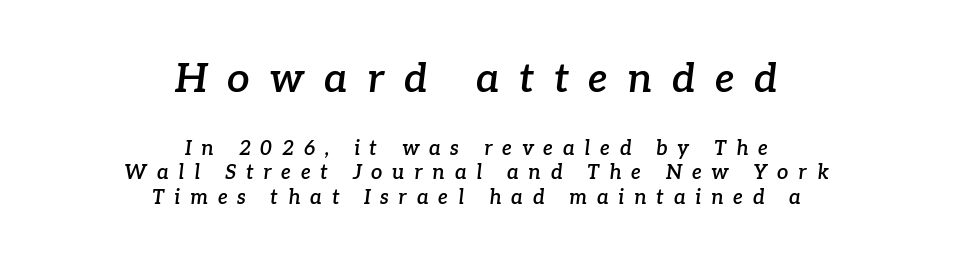
Q: Is the text bold? A: Semi-bold.
Q: Is the text italic (slanted)? A: Yes, it leans right by about 7 degrees.
Q: Is the typeface a serif or a sans-serif typeface? A: Serif.
Q: Is the text underlined? A: No.
Q: How is the paragraph aligned? A: Centered.
Q: Is the spacing between letters normal or unusually wide? A: Unusually wide.
Q: Which block of text is set in a larger size, the first (top) or the second (bottom)? A: The first (top) one.
Q: Width (condensed, normal, or wide)? A: Normal.
Q: Stroke contrast? A: Low.
Q: x-height? A: Medium.
Q: Monospaced? A: No.
